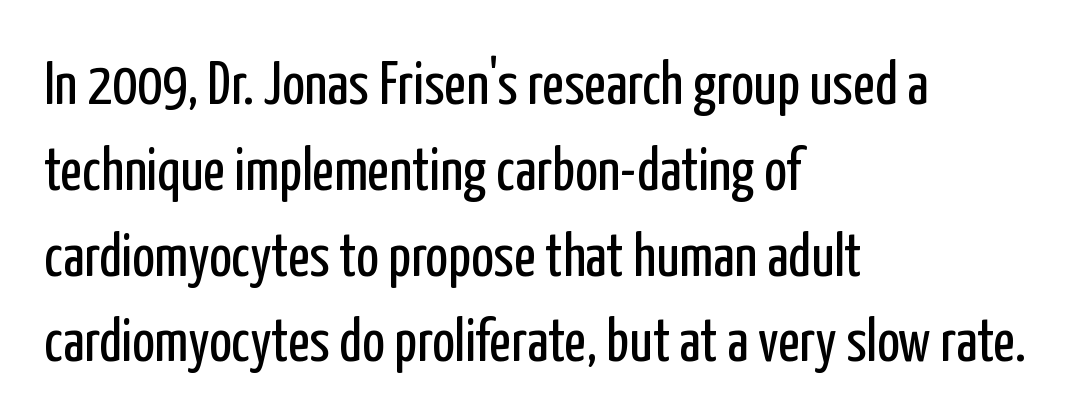
The image shows 60 px regular-weight, condensed sans-serif type, upright; set left-aligned, normal line spacing (1.43x), normal letter spacing, not underlined; low stroke contrast and a medium x-height.
